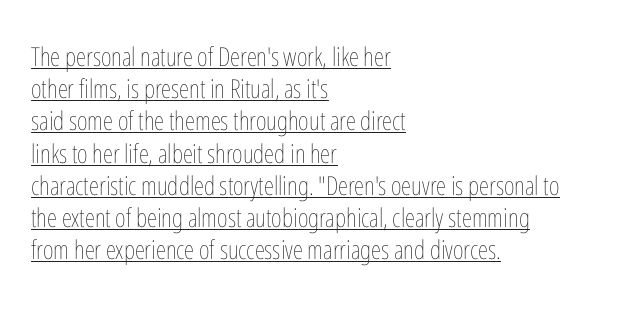
The image shows 26 px text type, upright; set left-aligned, line spacing 1.24x, normal letter spacing, underlined.
